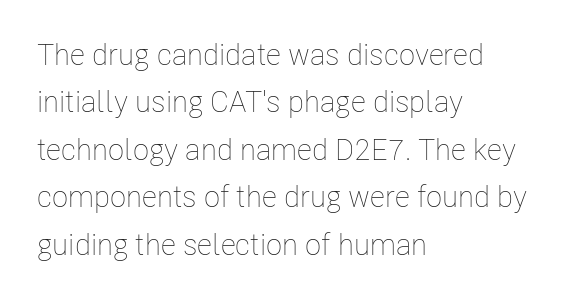
Whoever set this chose a conventional vertical rhythm. Teacher's note: observe the even left margin — that is flush-left alignment. The glyphs are unaccompanied by any horizontal stroke below them. Stems here are at most as thick as an everyday book face.
